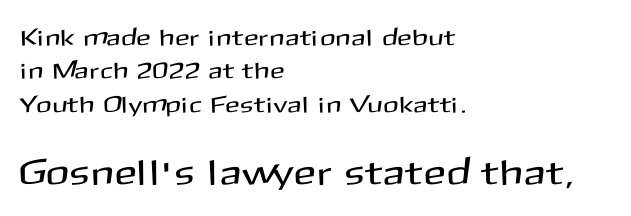
{"serif": "no", "italic": "no", "width": "normal", "stroke_contrast": "medium", "x_height": "medium", "monospaced": "no", "underline": "no", "align": "left", "line_spacing": "normal", "line_spacing_ratio": 1.45, "larger_block": "second", "size_ratio": 1.52, "glyph_px": 35}
